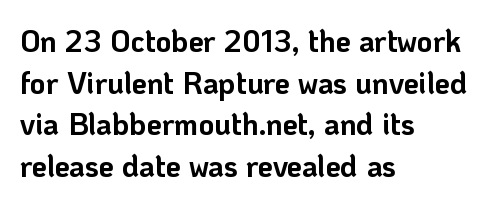
{"serif": "no", "italic": "no", "bold": "yes", "weight": "bold", "width": "normal", "stroke_contrast": "low", "x_height": "medium", "monospaced": "no", "underline": "no", "align": "left", "line_spacing": "normal", "line_spacing_ratio": 1.39, "letter_spacing": "normal", "letter_spacing_em": 0.0, "glyph_px": 30}
